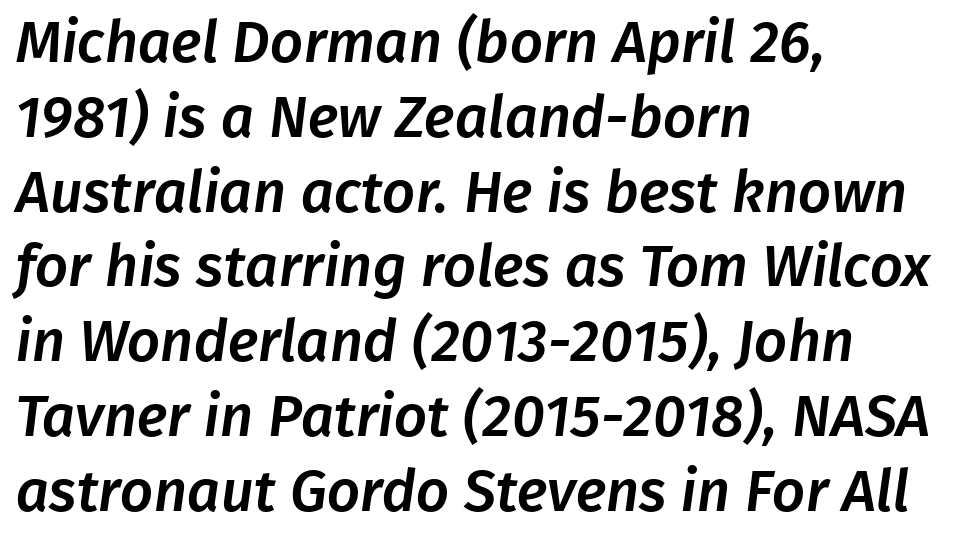
Q: Is the typeface a serif or a sans-serif typeface? A: Sans-serif.
Q: Is the text underlined? A: No.
Q: How is the paragraph aligned? A: Left-aligned.
Q: Is the spacing between letters normal or unusually wide? A: Normal.
Q: Is the spacing between lines tight, normal or loose? A: Normal.
Q: Width (condensed, normal, or wide)? A: Normal.
Q: Stroke contrast? A: Low.
Q: x-height? A: Medium.
Q: Monospaced? A: No.
